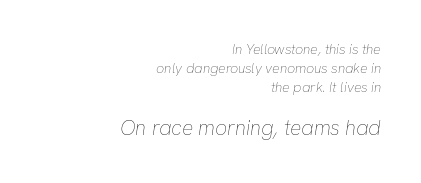
The image shows 21 px text type, italic (leaning right); set right-aligned, normal line spacing (1.37x), normal letter spacing, not underlined; the second (bottom) block is 1.5x larger.
